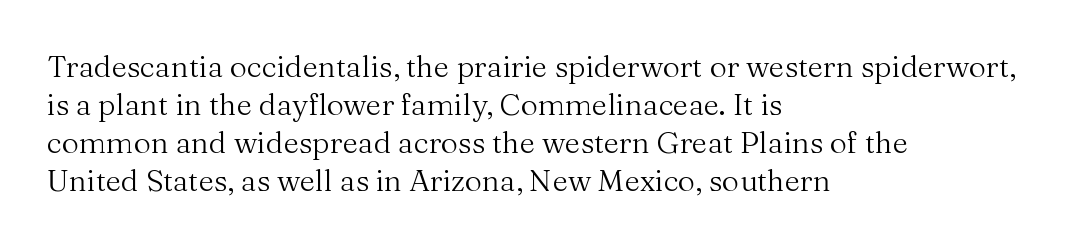
The face used here is seriffed, in the tradition of book romans. A classic flush-left, rag-right setting is used for this passage. Regular leading. Words float on clear page, feet unadorned.
